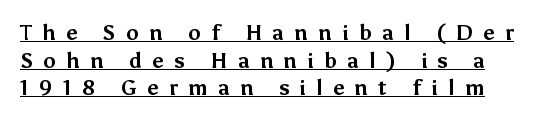
Q: Is the text bold? A: Yes.
Q: Is the text italic (slanted)? A: No, it is upright.
Q: Is the text underlined? A: Yes.
Q: Is the spacing between letters normal or unusually wide? A: Unusually wide.
Q: Is the spacing between lines tight, normal or loose? A: Normal.
